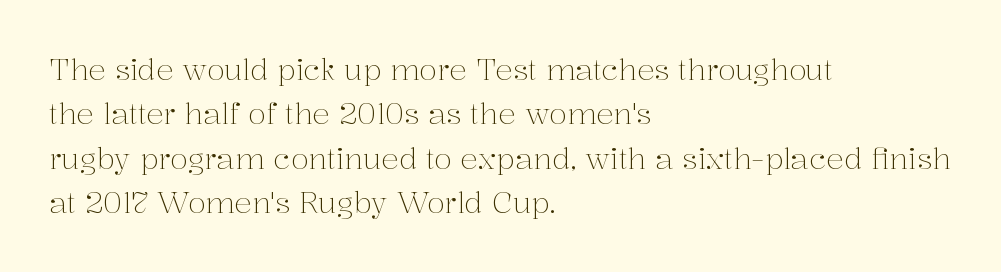
Q: Is the text bold? A: No.
Q: Is the text italic (slanted)? A: No, it is upright.
Q: Is the typeface a serif or a sans-serif typeface? A: Serif.
Q: Is the text underlined? A: No.
Q: How is the paragraph aligned? A: Left-aligned.
Q: Is the spacing between letters normal or unusually wide? A: Normal.
Q: Is the spacing between lines tight, normal or loose? A: Normal.
Q: Width (condensed, normal, or wide)? A: Normal.
Q: Stroke contrast? A: Medium.
Q: x-height? A: Medium.
Q: Monospaced? A: No.
